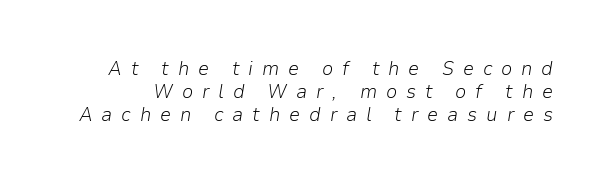
The image shows 20 px text type, italic (leaning right); set tight line spacing (1.15x), unusually wide letter spacing (+0.44 em), not underlined.
